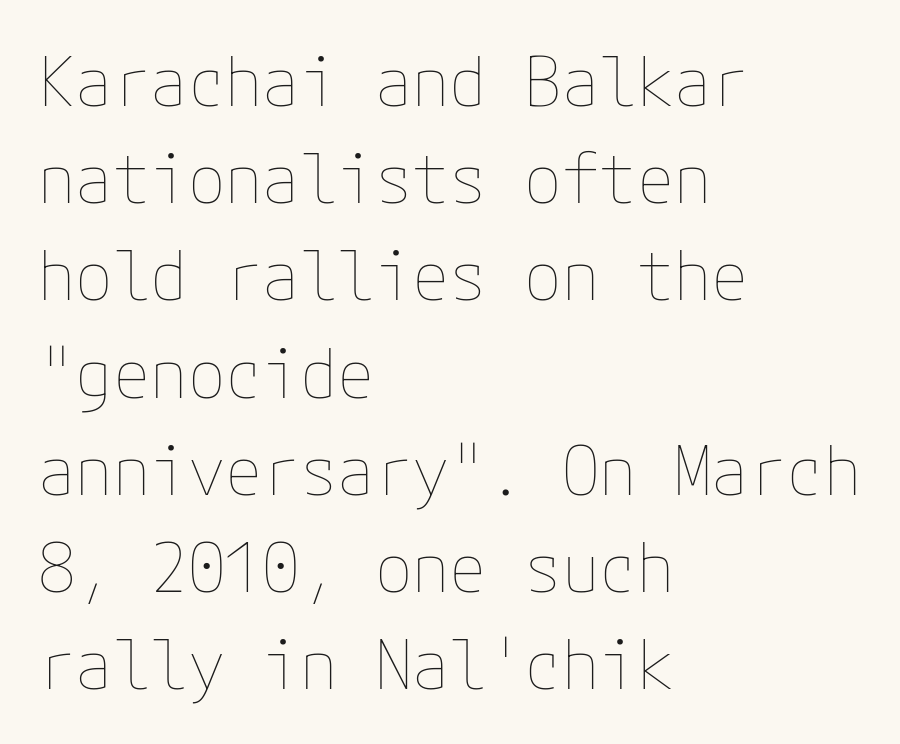
Q: Is the text bold? A: No.
Q: Is the text italic (slanted)? A: No, it is upright.
Q: Is the text underlined? A: No.
Q: How is the paragraph aligned? A: Left-aligned.
Q: Is the spacing between letters normal or unusually wide? A: Normal.
Q: Is the spacing between lines tight, normal or loose? A: Normal.
Q: Width (condensed, normal, or wide)? A: Normal.
Q: Stroke contrast? A: Low.
Q: x-height? A: Medium.
